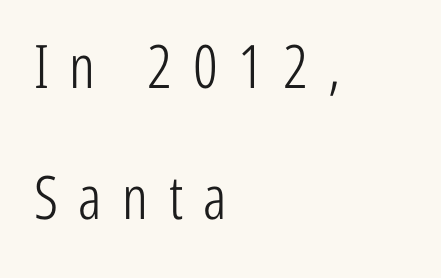
The image shows 60 px light, condensed sans-serif type, upright; set left-aligned, loose line spacing (2.18x), unusually wide letter spacing (+0.34 em), not underlined; low stroke contrast and a medium x-height.
